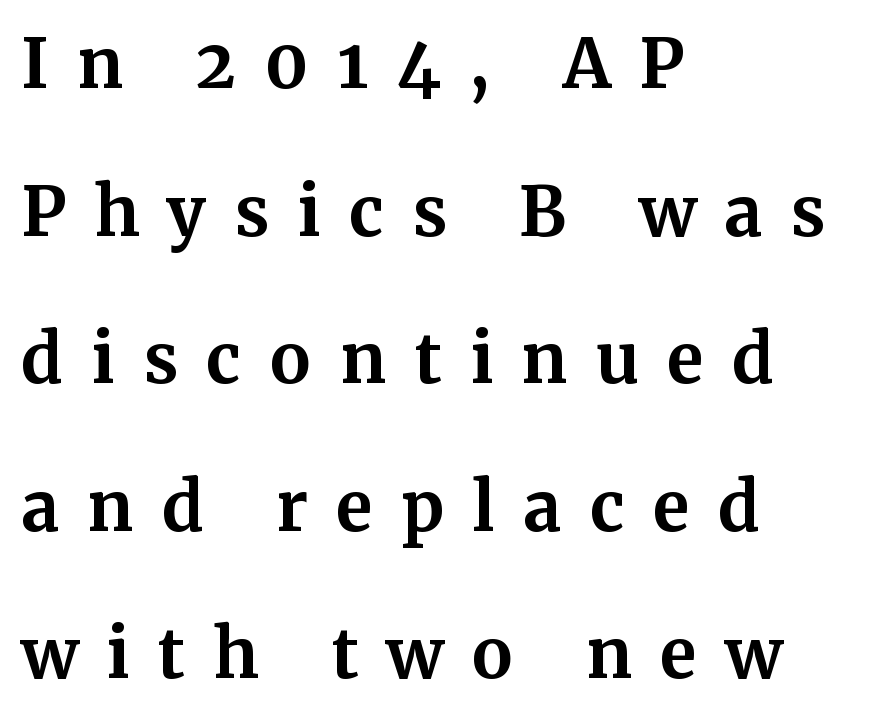
Do the letters lean? They stand straight. The baseline area is clear. The rendering inserts visible extra space after every character. The rag falls on the right side of this text block. Weight check: bold — yes, fully. Unlike a clean sans, this face finishes its strokes with serifs.
